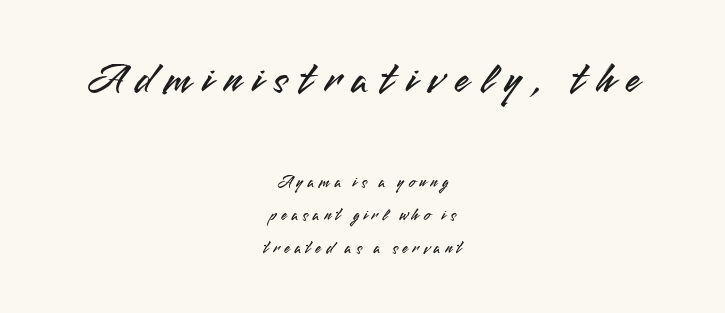
{"serif": "no", "width": "normal", "stroke_contrast": "medium", "x_height": "small", "monospaced": "no", "underline": "no", "align": "center", "line_spacing": "loose", "line_spacing_ratio": 1.96, "letter_spacing": "wide", "letter_spacing_em": 0.26, "larger_block": "first", "size_ratio": 2.53, "glyph_px": 43}
